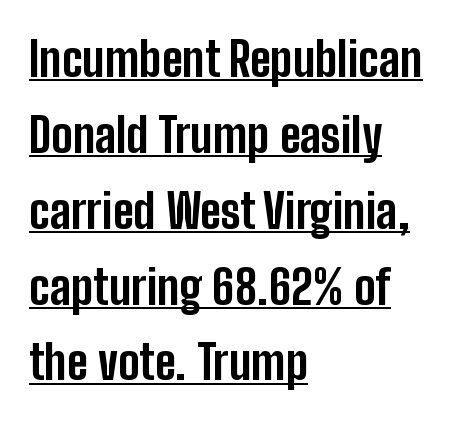
Q: Is the text bold? A: Yes.
Q: Is the text italic (slanted)? A: No, it is upright.
Q: Is the typeface a serif or a sans-serif typeface? A: Sans-serif.
Q: Is the text underlined? A: Yes.
Q: How is the paragraph aligned? A: Left-aligned.
Q: Is the spacing between letters normal or unusually wide? A: Normal.
Q: Is the spacing between lines tight, normal or loose? A: Normal.
Q: Width (condensed, normal, or wide)? A: Condensed.
Q: Stroke contrast? A: Low.
Q: x-height? A: Medium.
Q: Monospaced? A: No.
